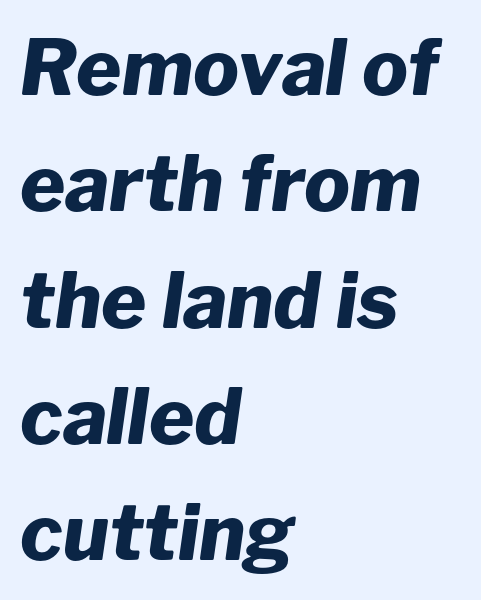
Q: Is the text bold? A: Yes.
Q: Is the text italic (slanted)? A: Yes, it leans right by about 8 degrees.
Q: Is the text underlined? A: No.
Q: How is the paragraph aligned? A: Left-aligned.
Q: Is the spacing between letters normal or unusually wide? A: Normal.
Q: Is the spacing between lines tight, normal or loose? A: Normal.
Q: Width (condensed, normal, or wide)? A: Normal.
Q: Stroke contrast? A: Low.
Q: x-height? A: Medium.
Q: Monospaced? A: No.
